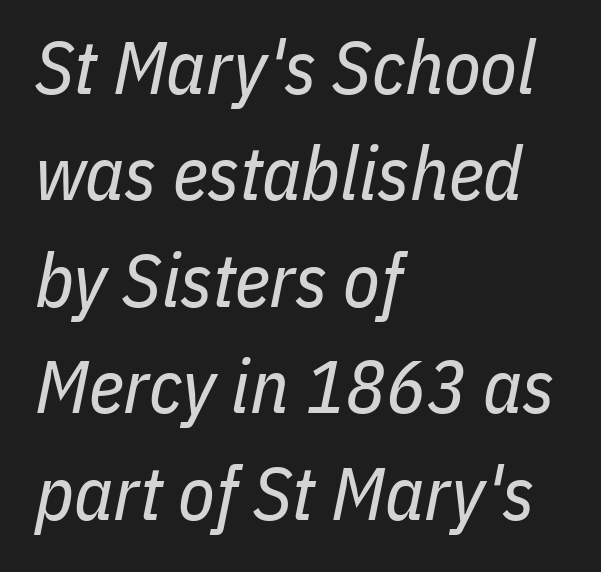
{"italic": "yes", "lean": "right", "slant_degrees": 11, "bold": "no", "weight": "regular", "width": "condensed", "stroke_contrast": "low", "x_height": "medium", "monospaced": "no", "underline": "no", "align": "left", "line_spacing": "normal", "line_spacing_ratio": 1.42, "letter_spacing": "normal", "letter_spacing_em": 0.0, "glyph_px": 75}
